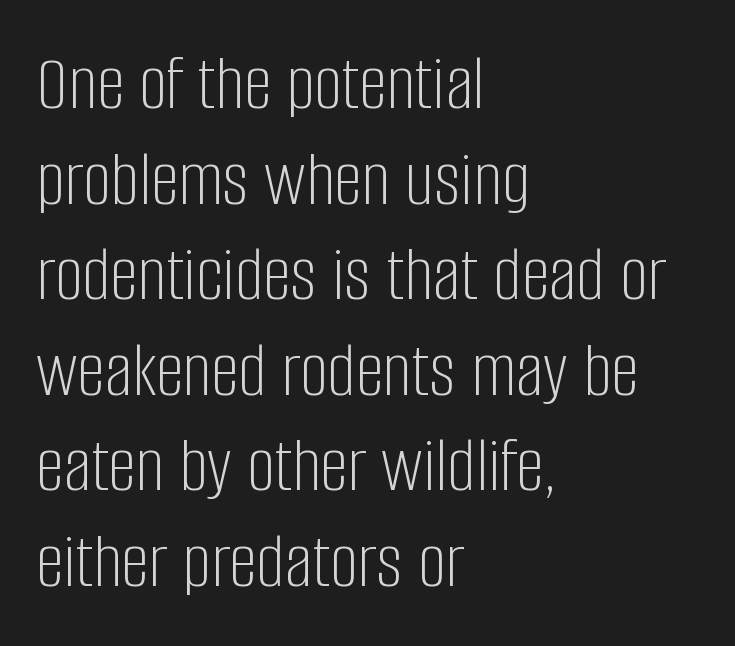
{"serif": "no", "italic": "no", "bold": "no", "weight": "light", "width": "condensed", "stroke_contrast": "low", "x_height": "large", "monospaced": "no", "underline": "no", "align": "left", "line_spacing_ratio": 1.21, "letter_spacing": "normal", "letter_spacing_em": 0.0, "glyph_px": 79}
